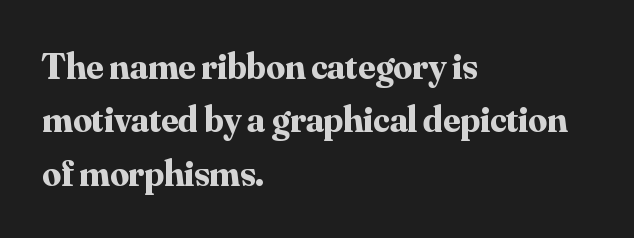
{"serif": "yes", "italic": "no", "bold": "yes", "weight": "bold", "width": "normal", "stroke_contrast": "medium", "x_height": "small", "monospaced": "no", "underline": "no", "align": "left", "line_spacing": "normal", "line_spacing_ratio": 1.44, "letter_spacing": "normal", "letter_spacing_em": 0.0, "glyph_px": 37}
